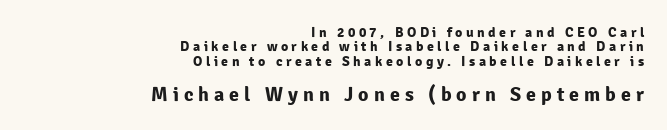
The image shows 20 px bold type, upright; set right-aligned, tight line spacing (1.02x), unusually wide letter spacing (+0.25 em), not underlined; the second (bottom) block is 1.43x larger.
